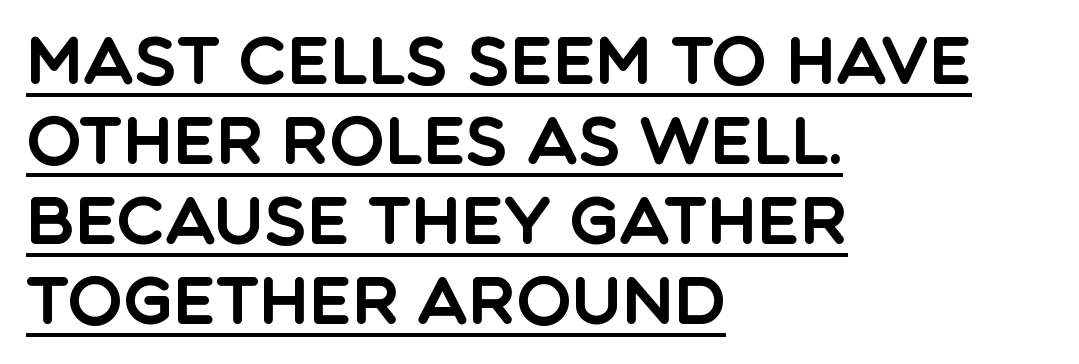
The image shows 66 px sans-serif type, upright; set left-aligned, line spacing 1.21x, normal letter spacing, underlined; a large x-height.
